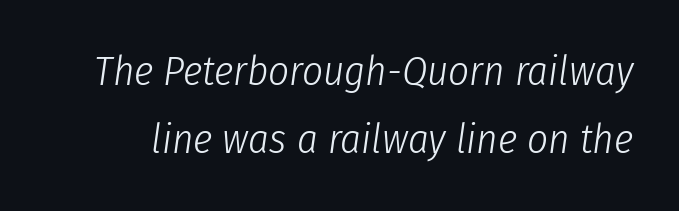
{"italic": "yes", "lean": "right", "slant_degrees": 8, "bold": "no", "weight": "light", "width": "condensed", "stroke_contrast": "low", "x_height": "medium", "monospaced": "no", "underline": "no", "line_spacing": "normal", "line_spacing_ratio": 1.67, "letter_spacing": "normal", "letter_spacing_em": 0.0, "glyph_px": 41}
